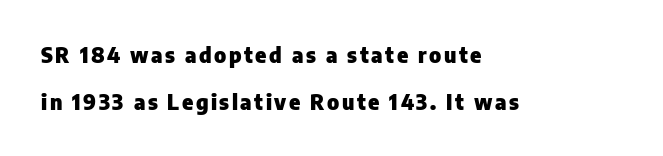
{"italic": "no", "bold": "yes", "underline": "no", "align": "left", "line_spacing": "loose", "line_spacing_ratio": 2.23, "glyph_px": 21}
